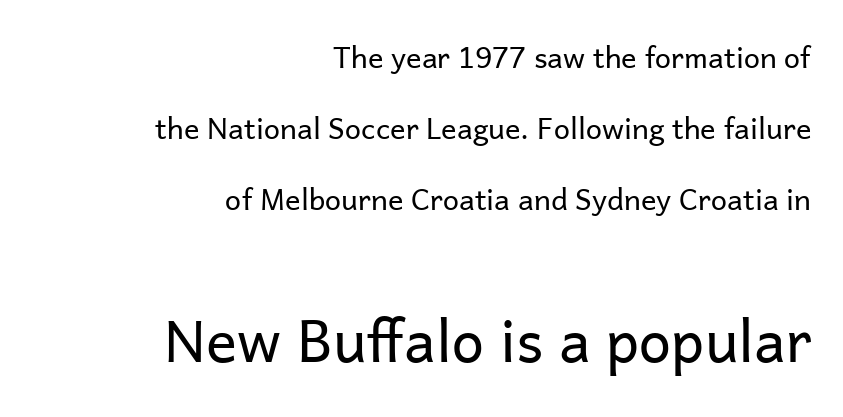
The image shows 58 px regular-weight sans-serif type, upright; set right-aligned, loose line spacing (2.44x), normal letter spacing, not underlined; the second (bottom) block is 2.0x larger; low stroke contrast and a medium x-height.
